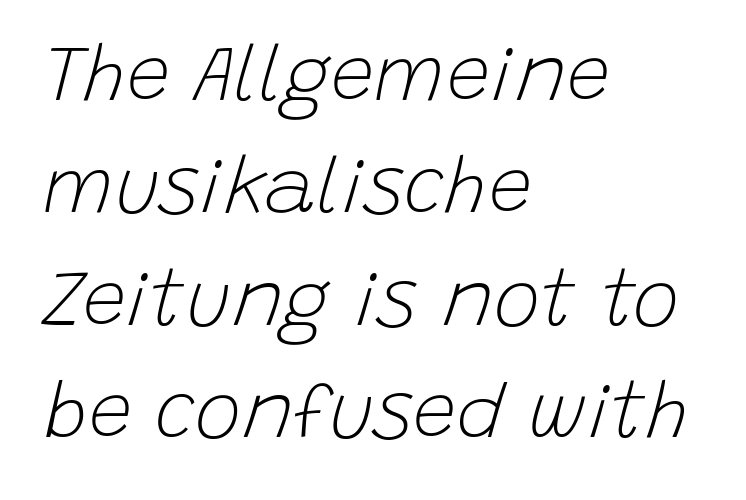
The letterforms sit at book weight or below. Caption: standard tracking, unaltered. This sample is left-justified, so line endings fall wherever the words run out. The gap between lines stays unmarked.
